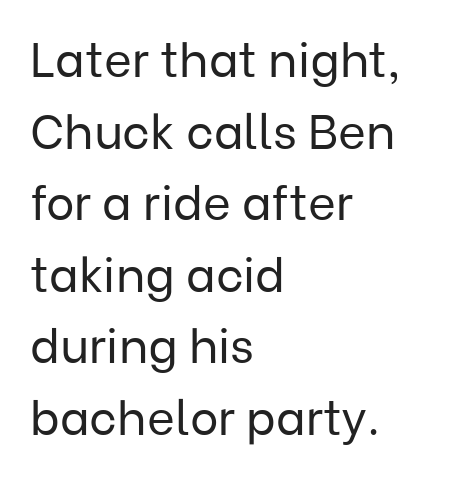
The image shows 48 px regular-weight sans-serif type, upright; set left-aligned, normal line spacing (1.49x), normal letter spacing, not underlined; low stroke contrast and a medium x-height.
